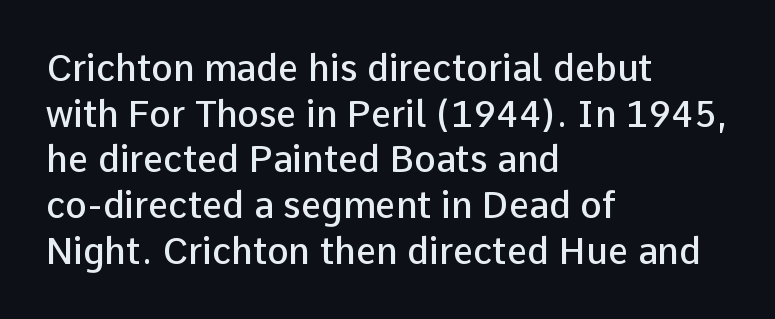
What weight is shown? A semibold, between regular and bold. Descenders are the only things crossing below the line. How are the letters spaced? Ordinarily, with no added tracking. Spacing verdict: proportional, widths tailored to each character. These lines were composed using upright roman letters.
